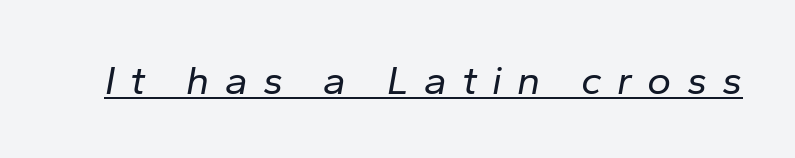
The image shows 41 px regular-weight type, italic (leaning right); set unusually wide letter spacing (+0.37 em), underlined; low stroke contrast and a medium x-height.
